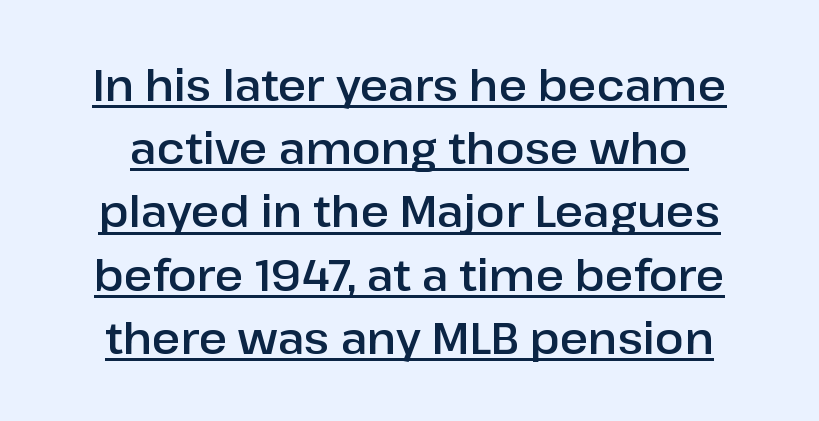
Q: Is the text italic (slanted)? A: No, it is upright.
Q: Is the typeface a serif or a sans-serif typeface? A: Sans-serif.
Q: Is the text underlined? A: Yes.
Q: Is the spacing between letters normal or unusually wide? A: Normal.
Q: Is the spacing between lines tight, normal or loose? A: Normal.
Q: Width (condensed, normal, or wide)? A: Normal.
Q: Stroke contrast? A: Low.
Q: x-height? A: Medium.
Q: Monospaced? A: No.
